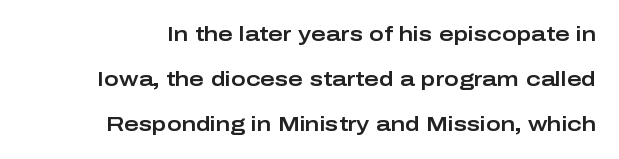
The image shows 20 px text type, upright; set loose line spacing (2.25x), normal letter spacing, not underlined.
